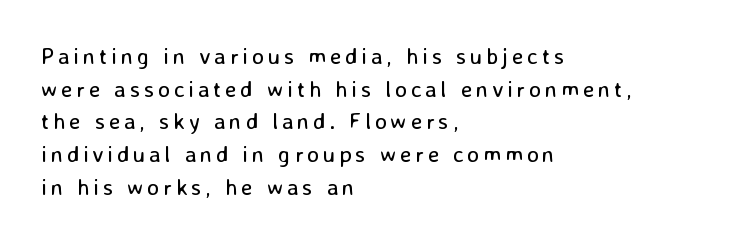
Evenly set lines give the paragraph a standard silhouette. The gap between lines stays unmarked. The passage shown is not bold in any degree. The axis of the letterforms is exactly vertical. Notice how the passage keeps a crisp vertical edge on the left only.
